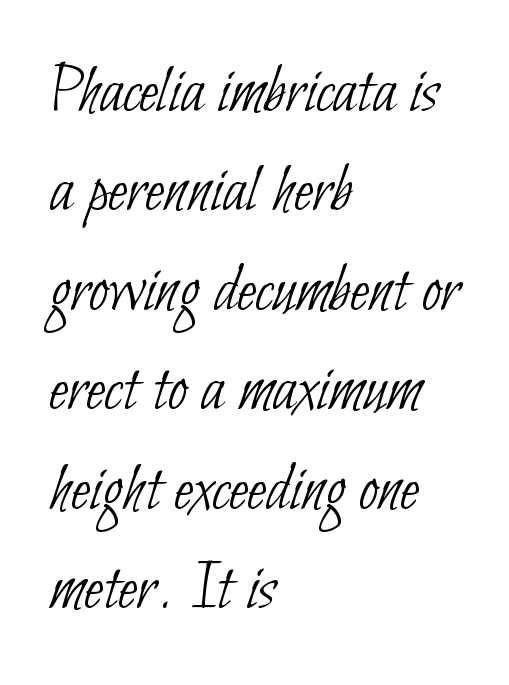
The image shows 71 px thin, condensed sans-serif type; set left-aligned, normal line spacing (1.4x), normal letter spacing, not underlined; low stroke contrast and a small x-height.
